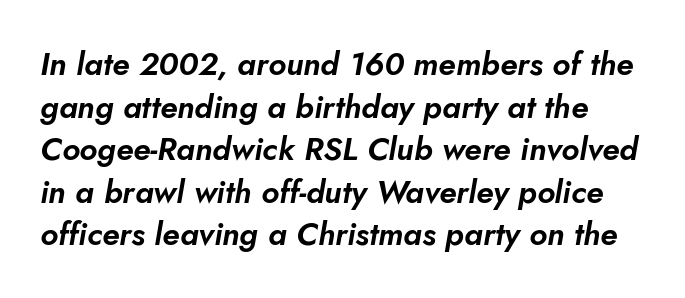
The image shows 32 px text type, italic (leaning right); set normal line spacing (1.33x), normal letter spacing, not underlined; low stroke contrast and a small x-height.
